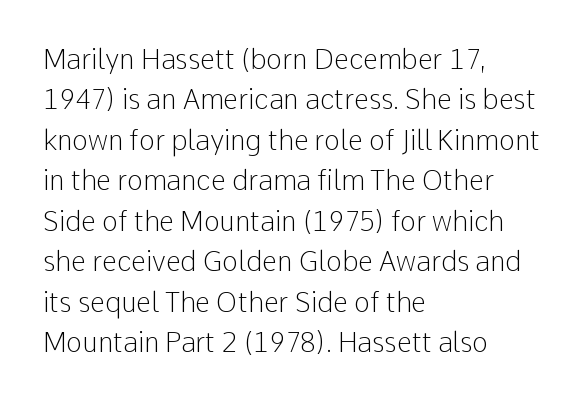
The image shows 27 px text type, upright; set left-aligned, normal line spacing (1.5x), normal letter spacing, not underlined.
